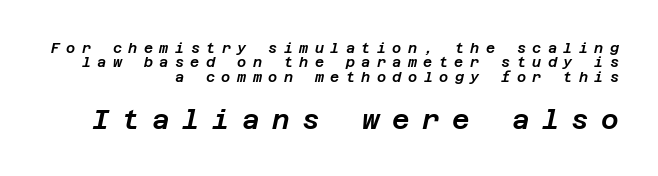
The image shows 27 px text type, italic (leaning right); set tight line spacing (1.02x), unusually wide letter spacing (+0.46 em), not underlined; the second (bottom) block is 1.93x larger.
